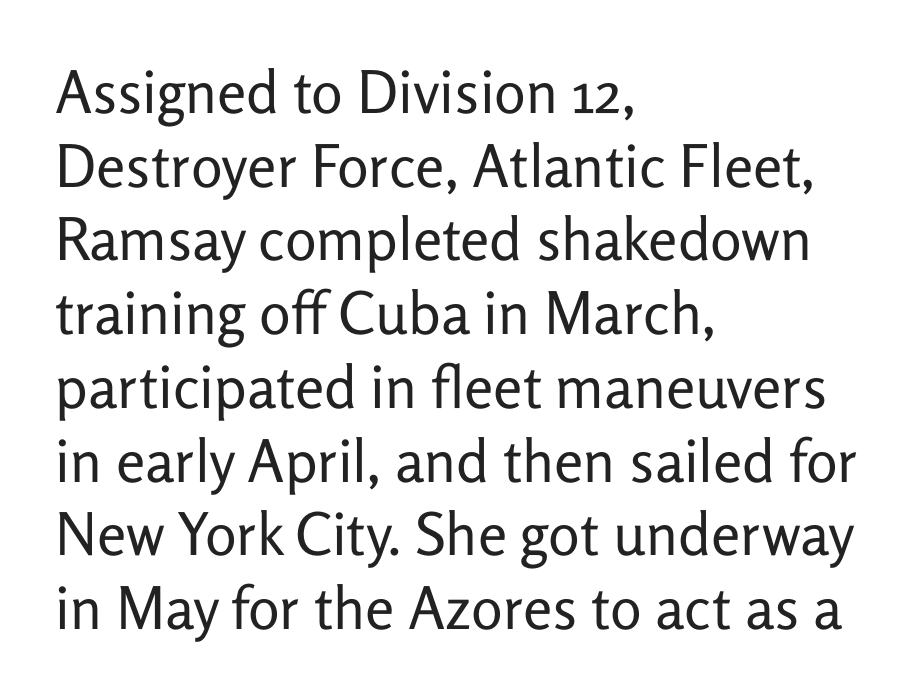
The image shows 59 px regular-weight sans-serif type, upright; set left-aligned, normal line spacing (1.25x), normal letter spacing, not underlined; low stroke contrast and a medium x-height.
